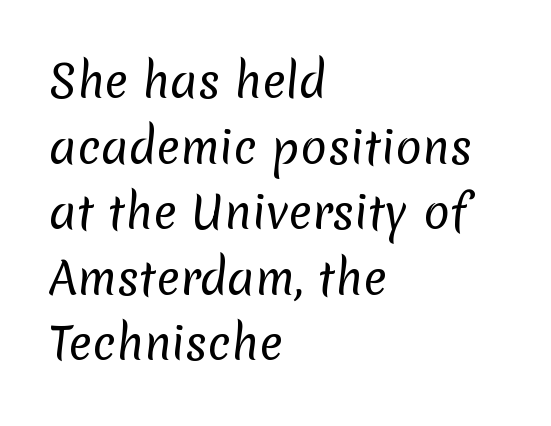
The image shows 44 px regular-weight sans-serif type; set left-aligned, normal line spacing (1.49x), normal letter spacing, not underlined; low stroke contrast and a medium x-height.
